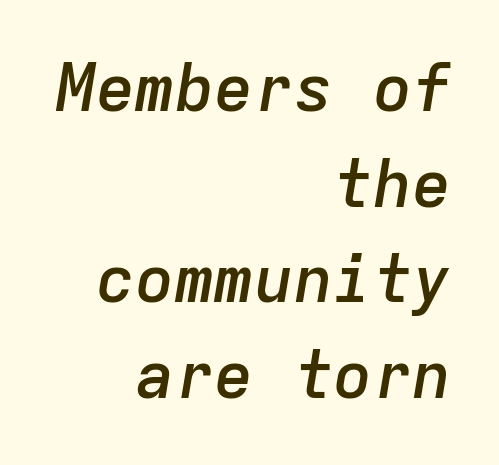
{"italic": "yes", "lean": "right", "slant_degrees": 9, "bold": "semi", "weight": "semibold", "width": "normal", "stroke_contrast": "low", "x_height": "medium", "monospaced": "yes", "underline": "no", "align": "right", "line_spacing": "normal", "line_spacing_ratio": 1.45, "letter_spacing": "normal", "letter_spacing_em": 0.0, "glyph_px": 66}
